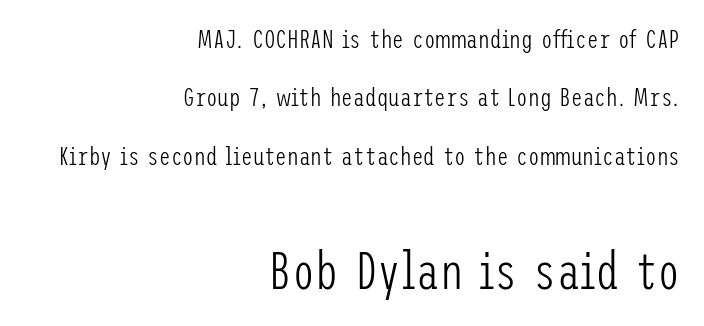
Q: Is the text bold? A: No.
Q: Is the text italic (slanted)? A: No, it is upright.
Q: Is the typeface a serif or a sans-serif typeface? A: Sans-serif.
Q: Is the text underlined? A: No.
Q: How is the paragraph aligned? A: Right-aligned.
Q: Is the spacing between letters normal or unusually wide? A: Normal.
Q: Is the spacing between lines tight, normal or loose? A: Loose.
Q: Which block of text is set in a larger size, the first (top) or the second (bottom)? A: The second (bottom) one.
Q: Width (condensed, normal, or wide)? A: Condensed.
Q: Stroke contrast? A: Low.
Q: x-height? A: Medium.
